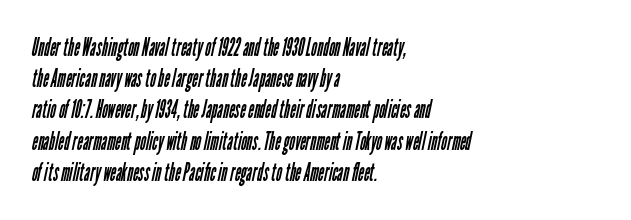
{"bold": "no", "underline": "no", "align": "left", "line_spacing": "normal", "line_spacing_ratio": 1.25, "letter_spacing": "normal", "letter_spacing_em": 0.0, "glyph_px": 25}
